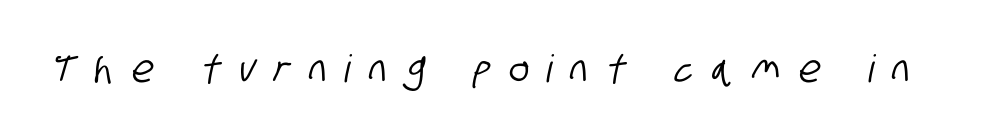
The image shows 38 px condensed sans-serif type; set unusually wide letter spacing (+0.49 em), not underlined; low stroke contrast and a large x-height.
